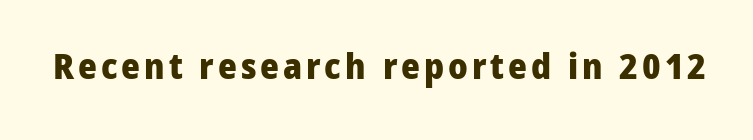
No feet cap the strokes, marking this as sans-serif type. The rendering uses natural spacing where letterforms have individual widths. Underline: absent. Is the type bold? Yes — the strokes are clearly thick and heavy.
